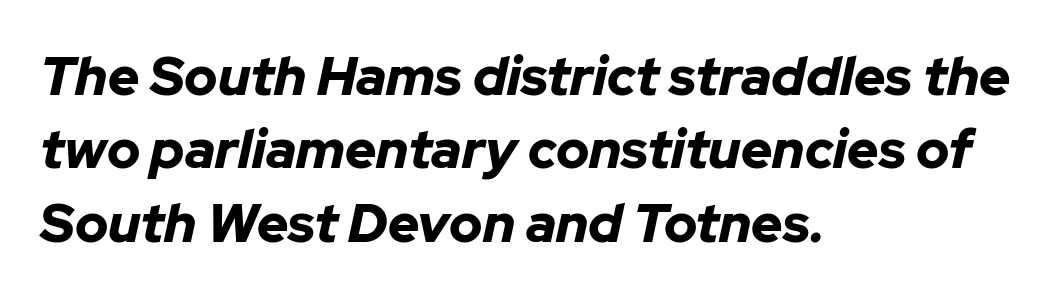
The image shows 54 px bold type, italic (leaning right); set left-aligned, normal line spacing (1.36x), normal letter spacing, not underlined; low stroke contrast and a medium x-height.
